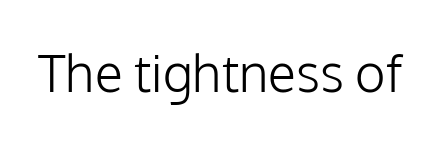
A bare baseline throughout the passage. No heavy texture on the line: the type isn't bold. The axis of the letterforms is exactly vertical. Is this a sans? Yes — the strokes have no serifs.
